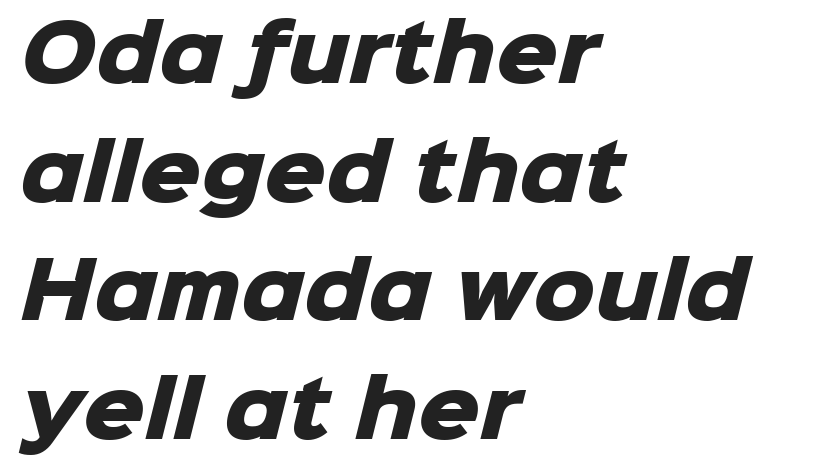
The type family on display is of the sans-serif kind. The passage shown is typed in a proportional face where columns would drift. The passage shown has conventional tracking throughout. The strip under each line holds only bare page. The passage shown stacks its lines at a standard gap. In CSS terms this would be text-align: left.
